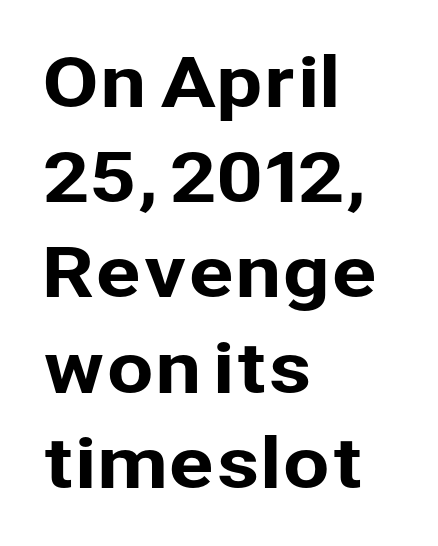
Q: Is the text italic (slanted)? A: No, it is upright.
Q: Is the typeface a serif or a sans-serif typeface? A: Sans-serif.
Q: Is the text underlined? A: No.
Q: How is the paragraph aligned? A: Left-aligned.
Q: Is the spacing between letters normal or unusually wide? A: Normal.
Q: Is the spacing between lines tight, normal or loose? A: Normal.
Q: Width (condensed, normal, or wide)? A: Normal.
Q: Stroke contrast? A: Low.
Q: x-height? A: Medium.
Q: Monospaced? A: No.
